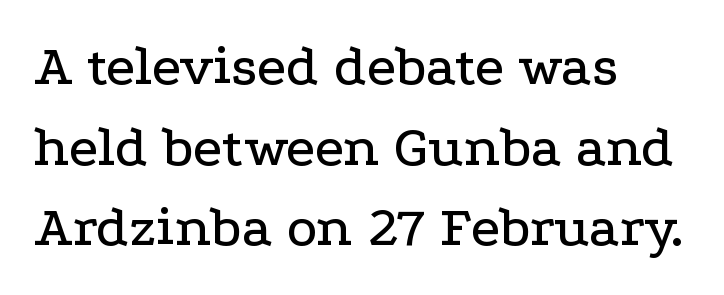
Regular leading. Clear beneath every line of the passage. The passage shown is typed in a proportional face where columns would drift. Characters remain perfectly vertical along every line.
